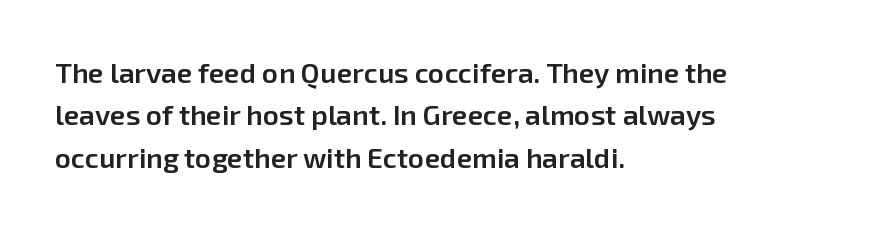
The image shows 28 px semibold sans-serif type, upright; set left-aligned, normal line spacing (1.51x), normal letter spacing, not underlined; low stroke contrast and a medium x-height.
